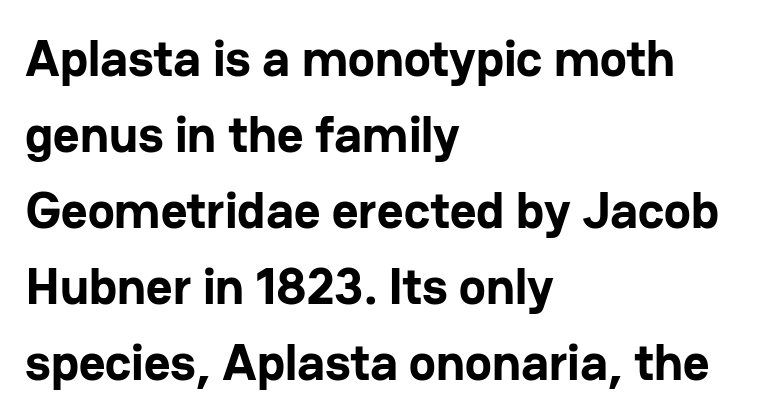
Each new line begins a customary step beneath the previous one. Nobody touched the tracking dial on this one. Typographic density is high because the face is bold. Is this a fixed-width face? No — the glyphs have proportional, varying widths. The compositor pushed each line to the left boundary.
